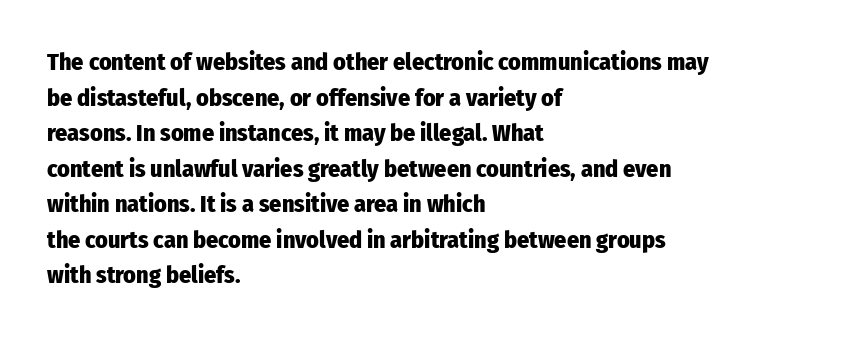
The image shows 24 px bold type, upright; set left-aligned, normal line spacing (1.48x), normal letter spacing, not underlined.
